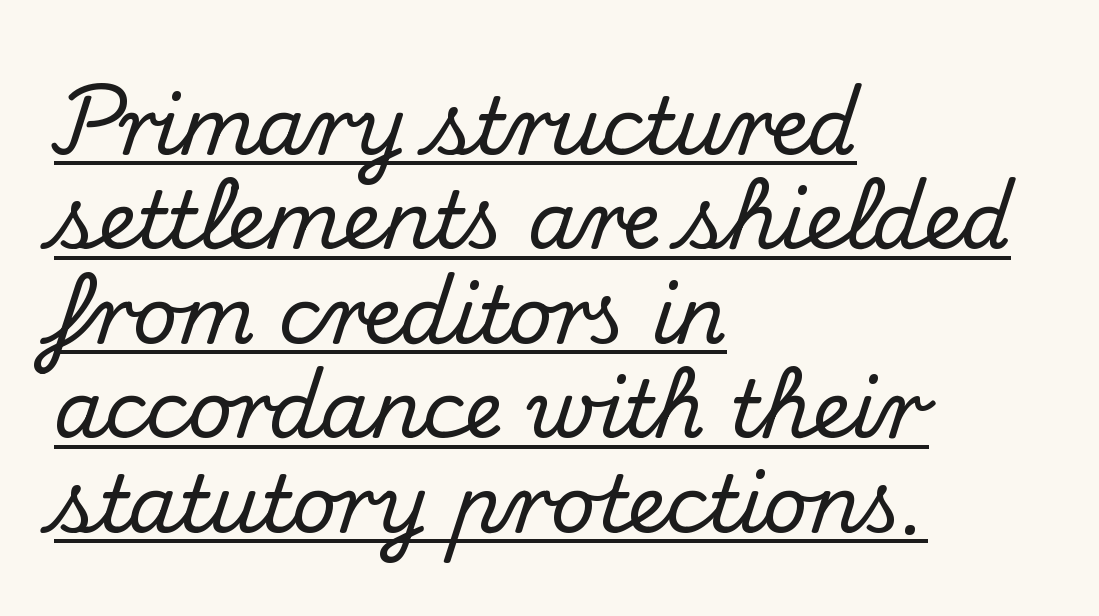
The image shows 78 px serif type; set left-aligned, line spacing 1.21x, normal letter spacing, underlined; medium stroke contrast and a small x-height.
